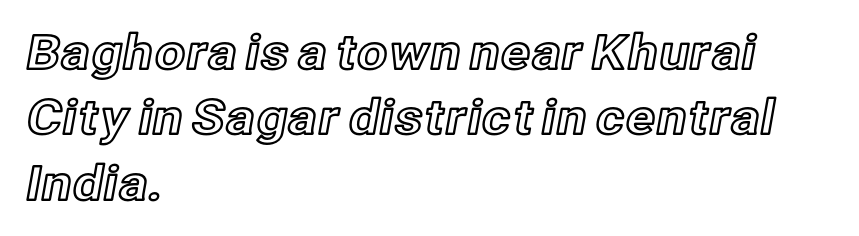
The image shows 48 px text type; set left-aligned, normal line spacing (1.36x), normal letter spacing, not underlined; a medium x-height.
